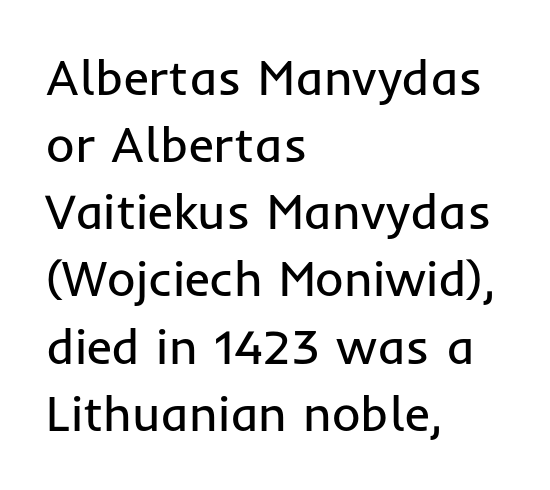
These lines are rendered in a variable-pitch font. The rows are spaced the way most documents space them. Is the letter spacing exaggerated? No — it looks like the ordinary default. The font is comparable to plain body text, perhaps lighter.
